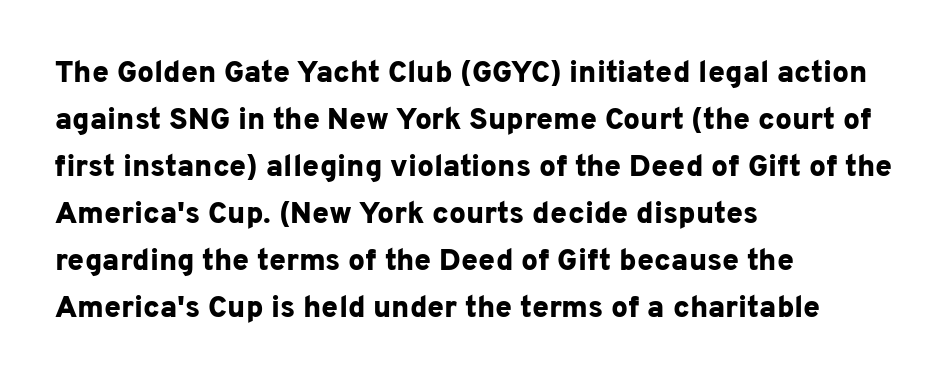
Q: Is the text bold? A: Yes.
Q: Is the text italic (slanted)? A: No, it is upright.
Q: Is the typeface a serif or a sans-serif typeface? A: Sans-serif.
Q: Is the text underlined? A: No.
Q: How is the paragraph aligned? A: Left-aligned.
Q: Is the spacing between letters normal or unusually wide? A: Normal.
Q: Is the spacing between lines tight, normal or loose? A: Normal.
Q: Width (condensed, normal, or wide)? A: Normal.
Q: Stroke contrast? A: Low.
Q: x-height? A: Medium.
Q: Monospaced? A: No.
